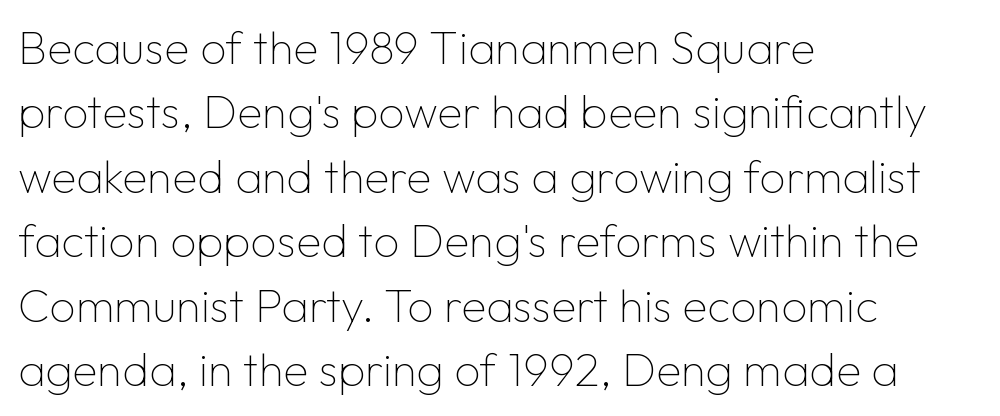
The image shows 46 px thin sans-serif type, upright; set left-aligned, normal line spacing (1.4x), normal letter spacing, not underlined; low stroke contrast and a medium x-height.
